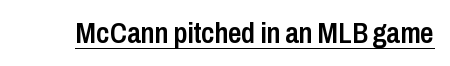
The image shows 30 px semibold, condensed sans-serif type, upright; set normal letter spacing, underlined; low stroke contrast and a medium x-height.
